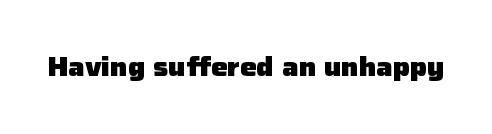
{"italic": "no", "bold": "yes", "underline": "no", "letter_spacing": "normal", "letter_spacing_em": 0.0, "glyph_px": 26}
